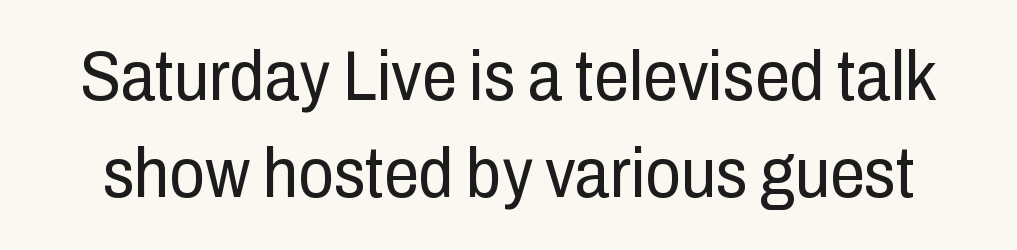
{"serif": "no", "italic": "no", "bold": "no", "weight": "regular", "width": "condensed", "stroke_contrast": "low", "x_height": "medium", "monospaced": "no", "underline": "no", "line_spacing": "normal", "line_spacing_ratio": 1.38, "letter_spacing": "normal", "letter_spacing_em": 0.0, "glyph_px": 70}
